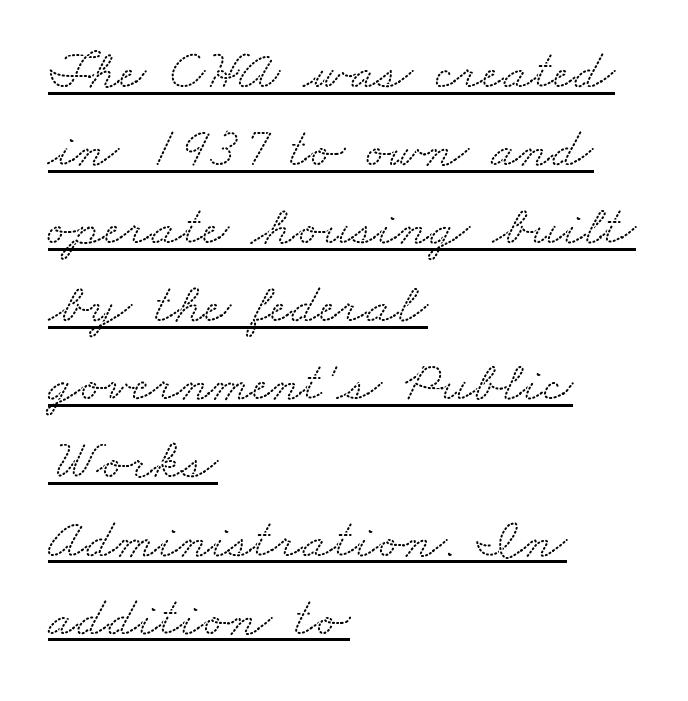
Q: Is the typeface a serif or a sans-serif typeface? A: Serif.
Q: Is the text underlined? A: Yes.
Q: How is the paragraph aligned? A: Left-aligned.
Q: Is the spacing between letters normal or unusually wide? A: Normal.
Q: Is the spacing between lines tight, normal or loose? A: Normal.
Q: Width (condensed, normal, or wide)? A: Wide.
Q: Stroke contrast? A: Low.
Q: x-height? A: Small.
Q: Monospaced? A: No.
